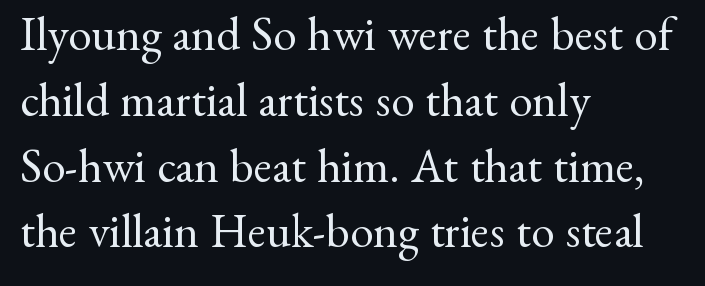
In terms of letterspacing, this is plain default setting. The paragraph has a hard left edge and a soft right edge. Stems and bowls with no extra thickness — not bold. Interline gaps are of average width in this sample. The passage shown is not underscored anywhere.
